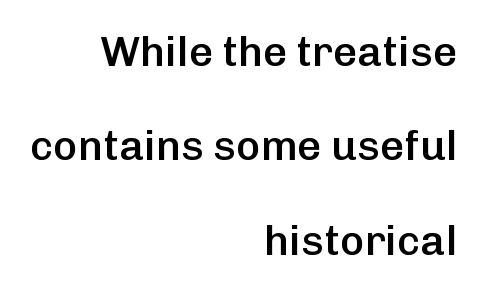
The string is rendered with underlining switched off. You could not count columns in this text — the font is proportionally spaced. The letters stand upright; this is a roman face. Letterform terminals end flat and unadorned throughout the passage.
